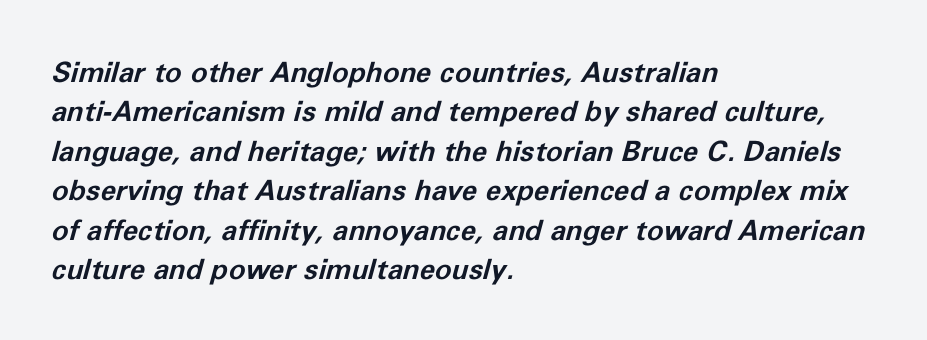
{"italic": "yes", "lean": "right", "slant_degrees": 11, "bold": "yes", "weight": "bold", "width": "normal", "stroke_contrast": "low", "x_height": "medium", "monospaced": "no", "underline": "no", "align": "left", "line_spacing": "normal", "line_spacing_ratio": 1.41, "letter_spacing": "normal", "letter_spacing_em": 0.0, "glyph_px": 28}
